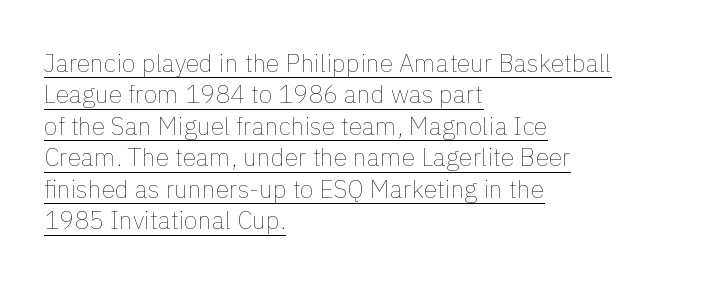
These lines keep a tight, regular rhythm from letter to letter. When letters stand straight like this, we call the style roman or upright. The block of text has a typical density, with ordinary space between rows. Each stroke keeps to a modest, everyday thickness or less. In CSS terms this would be text-align: left. Glance below the letters and you will spot a drawn line.
